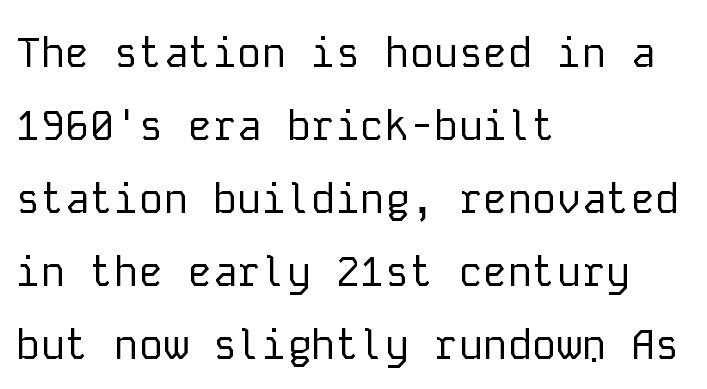
Monospaced: the letters line up in strict vertical columns. Reading down the block, your eye returns to a fixed left position each line. The passage shown is typeset with a sans-serif family. Every character sits straight up, as roman type does. The passage shown has conventional tracking throughout. The face looks like a standard text weight, possibly lighter.
